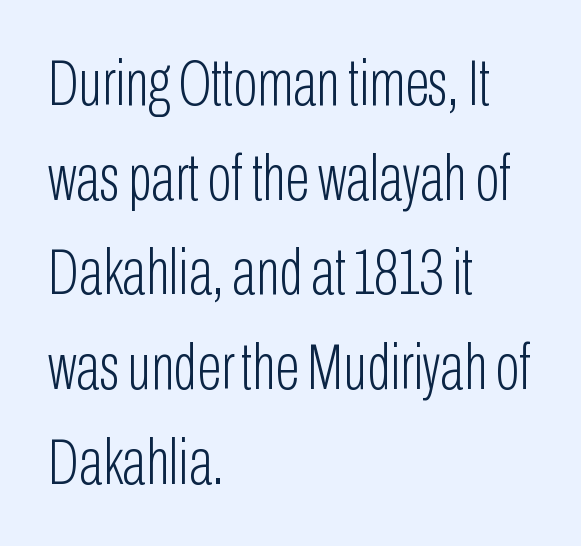
Teacher's note: observe the even left margin — that is flush-left alignment. Stroke mass is kept to a normal reading level or below. The letters carry no serifs — their stems end cleanly without finishing strokes. The letters stand straight up with perfectly vertical stems. Spacing between characters is what you'd get straight out of the box. Baseline-to-baseline distance is the conventional proportion of letter height.
